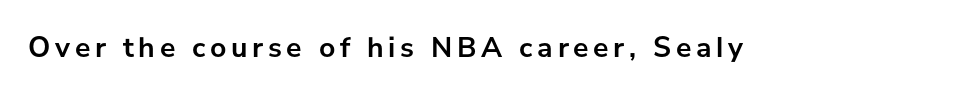
The image shows 29 px semibold sans-serif type, upright; set not underlined; low stroke contrast and a medium x-height.
